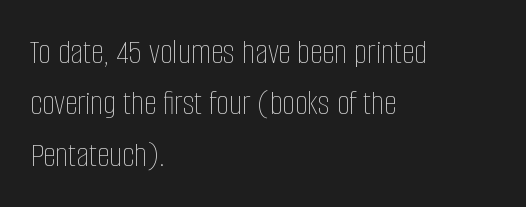
Q: Is the text bold? A: No.
Q: Is the text italic (slanted)? A: No, it is upright.
Q: Is the text underlined? A: No.
Q: How is the paragraph aligned? A: Left-aligned.
Q: Is the spacing between letters normal or unusually wide? A: Normal.
Q: Is the spacing between lines tight, normal or loose? A: Normal.
Q: Width (condensed, normal, or wide)? A: Condensed.
Q: Stroke contrast? A: Low.
Q: x-height? A: Large.
Q: Monospaced? A: No.
